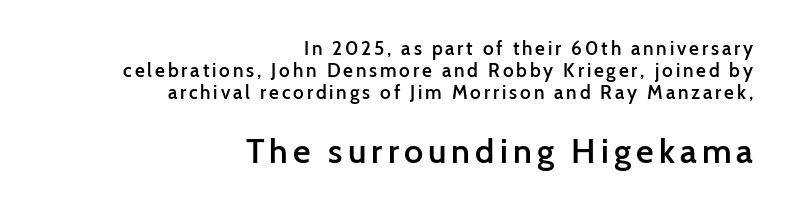
The image shows 34 px semibold sans-serif type, upright; set right-aligned, line spacing 1.17x, not underlined; the second (bottom) block is 1.79x larger; low stroke contrast and a medium x-height.
